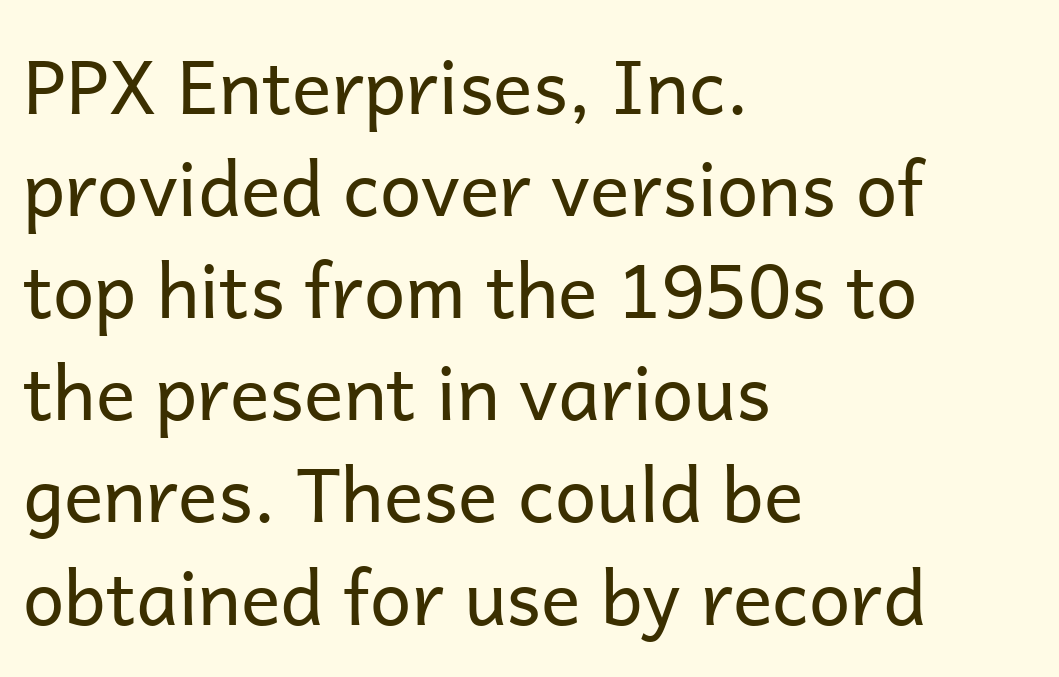
{"serif": "no", "italic": "no", "bold": "no", "weight": "regular", "width": "normal", "stroke_contrast": "low", "x_height": "medium", "monospaced": "no", "underline": "no", "align": "left", "line_spacing": "normal", "line_spacing_ratio": 1.38, "letter_spacing": "normal", "letter_spacing_em": 0.0, "glyph_px": 74}
